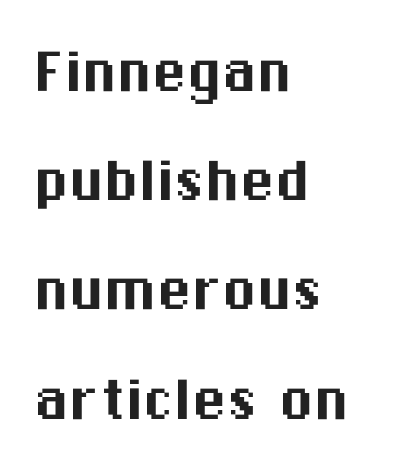
Q: Is the text italic (slanted)? A: No, it is upright.
Q: Is the typeface a serif or a sans-serif typeface? A: Sans-serif.
Q: Is the text underlined? A: No.
Q: How is the paragraph aligned? A: Left-aligned.
Q: Is the spacing between letters normal or unusually wide? A: Normal.
Q: Is the spacing between lines tight, normal or loose? A: Normal.
Q: Width (condensed, normal, or wide)? A: Normal.
Q: Stroke contrast? A: Medium.
Q: x-height? A: Medium.
Q: Monospaced? A: No.
